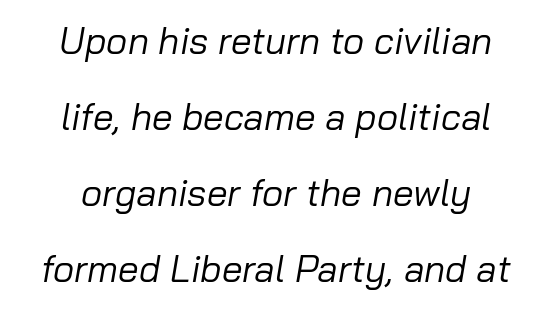
Q: Is the text bold? A: No.
Q: Is the text italic (slanted)? A: Yes, it leans right by about 10 degrees.
Q: Is the text underlined? A: No.
Q: How is the paragraph aligned? A: Centered.
Q: Is the spacing between letters normal or unusually wide? A: Normal.
Q: Is the spacing between lines tight, normal or loose? A: Loose.
Q: Width (condensed, normal, or wide)? A: Normal.
Q: Stroke contrast? A: Low.
Q: x-height? A: Medium.
Q: Monospaced? A: No.
